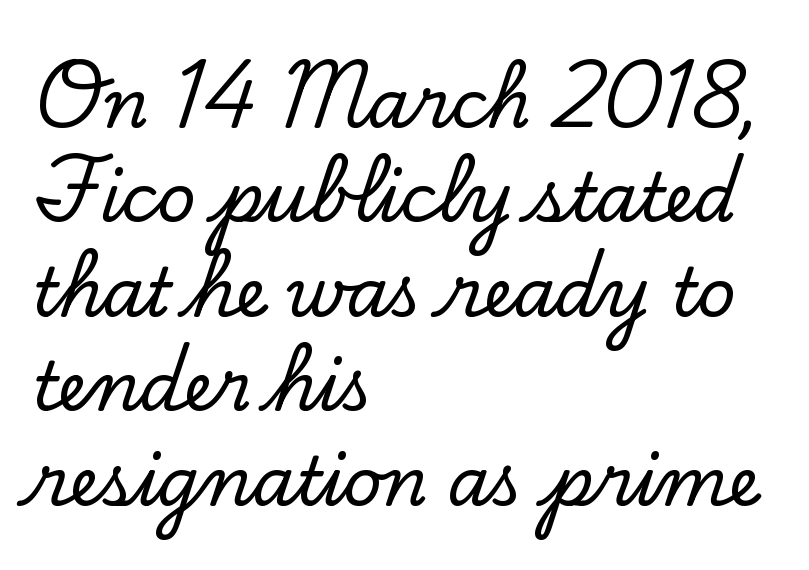
{"serif": "yes", "width": "normal", "stroke_contrast": "low", "x_height": "small", "monospaced": "no", "underline": "no", "align": "left", "line_spacing": "normal", "line_spacing_ratio": 1.41, "letter_spacing": "normal", "letter_spacing_em": 0.0, "glyph_px": 67}
